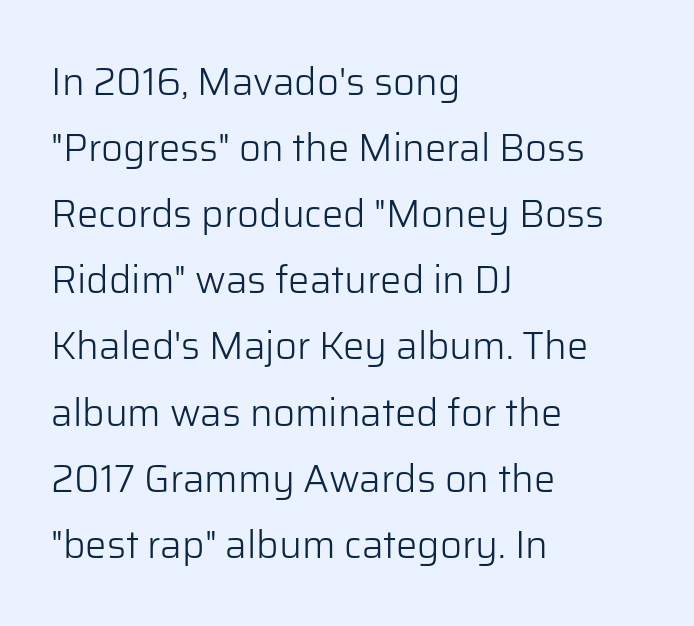
{"serif": "no", "italic": "no", "bold": "no", "weight": "light", "width": "normal", "stroke_contrast": "low", "x_height": "medium", "monospaced": "no", "underline": "no", "align": "left", "line_spacing_ratio": 1.74, "letter_spacing": "normal", "letter_spacing_em": 0.0, "glyph_px": 38}
